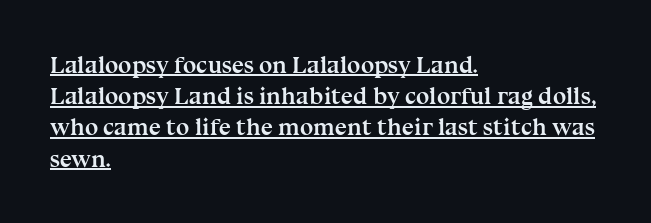
Posture: vertical. Notice how descenders clear the ascenders below comfortably — that's standard leading. Where is the straight margin? On the left. The face used here has the dense, thick strokes of a bold.
